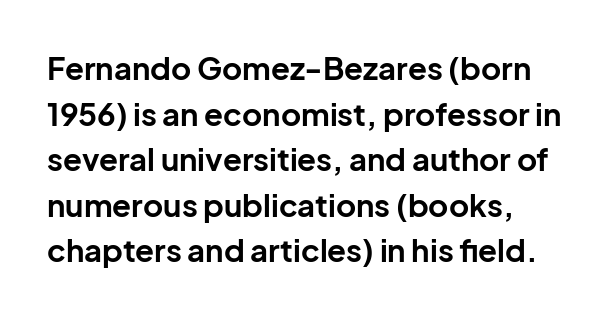
The image shows 31 px bold sans-serif type, upright; set normal line spacing (1.47x), normal letter spacing, not underlined; low stroke contrast and a medium x-height.
